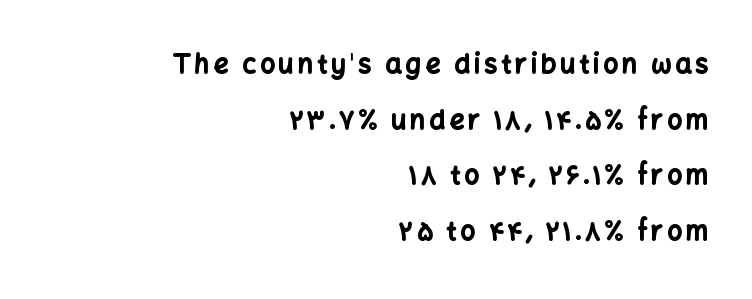
The image shows 26 px bold type, upright; set right-aligned, loose line spacing (2.14x), not underlined.
